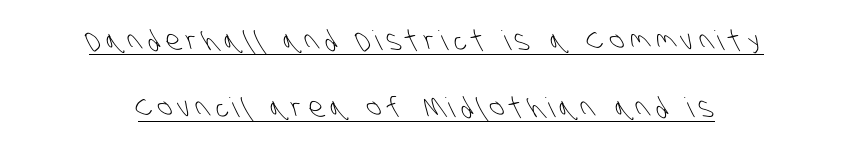
The image shows 27 px text type; set centered, loose line spacing (2.47x), unusually wide letter spacing (+0.23 em), underlined.
